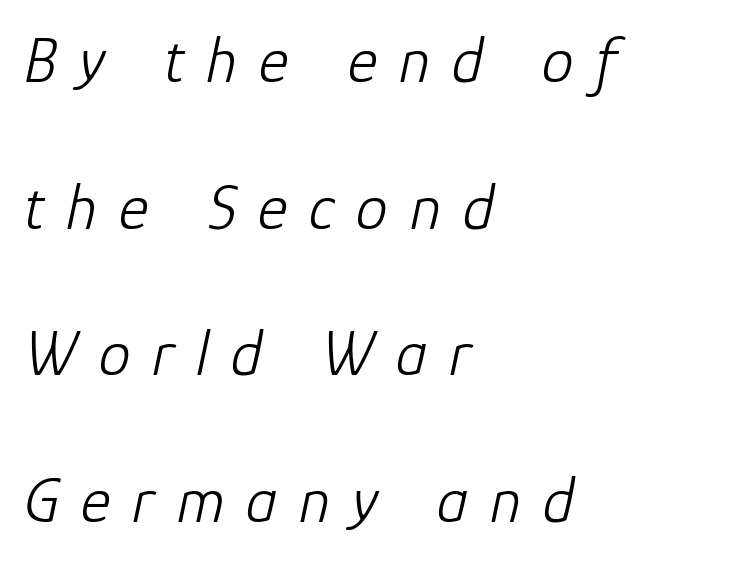
The image shows 64 px light type, italic (leaning right); set left-aligned, loose line spacing (2.29x), unusually wide letter spacing (+0.34 em), not underlined; low stroke contrast and a medium x-height.
